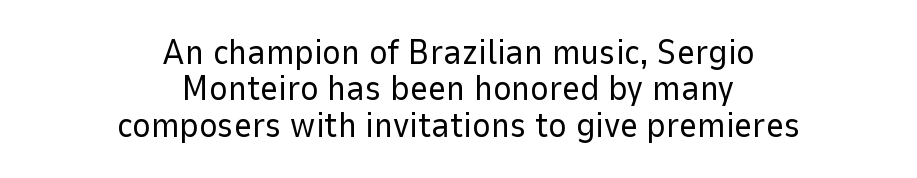
{"serif": "no", "italic": "no", "bold": "no", "weight": "regular", "width": "normal", "stroke_contrast": "low", "x_height": "medium", "monospaced": "no", "underline": "no", "align": "center", "line_spacing": "tight", "line_spacing_ratio": 1.04, "letter_spacing": "normal", "letter_spacing_em": 0.0, "glyph_px": 35}
